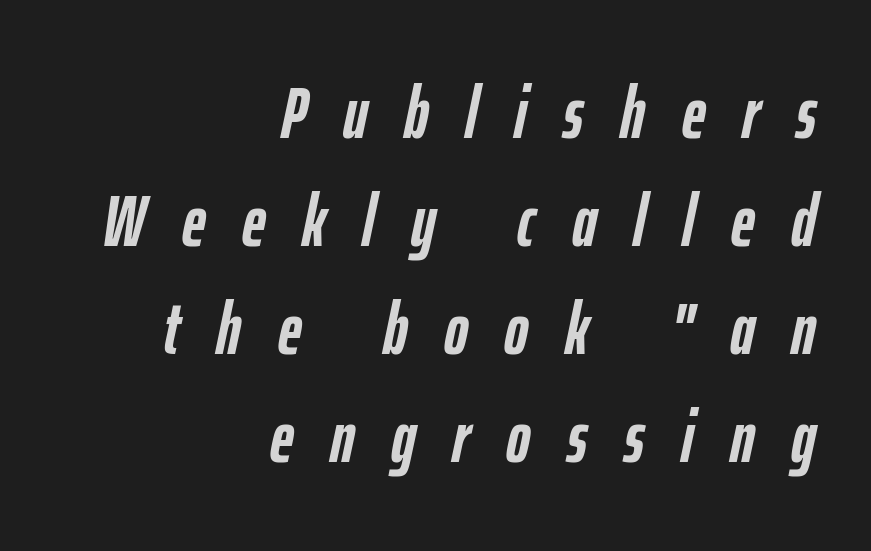
{"italic": "yes", "lean": "right", "slant_degrees": 12, "bold": "yes", "weight": "semibold", "width": "condensed", "stroke_contrast": "low", "x_height": "medium", "monospaced": "no", "underline": "no", "align": "right", "line_spacing": "normal", "line_spacing_ratio": 1.48, "letter_spacing": "wide", "letter_spacing_em": 0.5, "glyph_px": 73}
